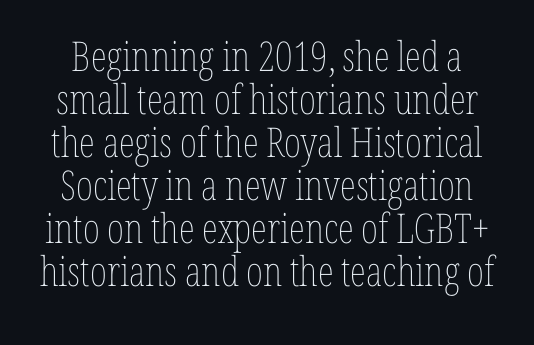
{"italic": "no", "bold": "no", "weight": "thin", "width": "condensed", "stroke_contrast": "low", "x_height": "medium", "monospaced": "no", "underline": "no", "line_spacing": "tight", "line_spacing_ratio": 1.05, "letter_spacing": "normal", "letter_spacing_em": 0.0, "glyph_px": 41}
